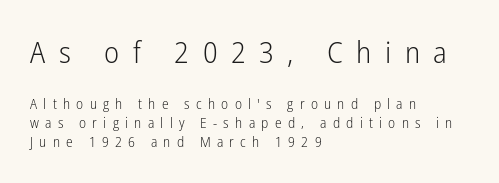
The image shows 30 px light, condensed sans-serif type, upright; set left-aligned, normal line spacing (1.35x), unusually wide letter spacing (+0.45 em), not underlined; the first (top) block is 2.14x larger; low stroke contrast and a medium x-height.
